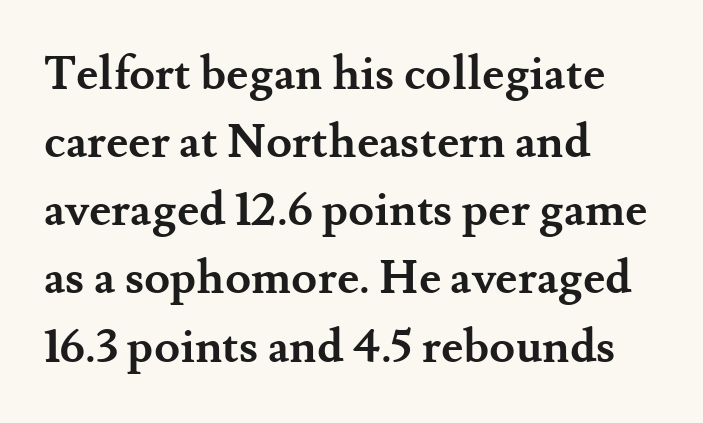
{"serif": "yes", "italic": "no", "bold": "yes", "weight": "semibold", "width": "normal", "stroke_contrast": "medium", "x_height": "small", "monospaced": "no", "underline": "no", "align": "left", "line_spacing": "normal", "line_spacing_ratio": 1.45, "letter_spacing": "normal", "letter_spacing_em": 0.0, "glyph_px": 47}
